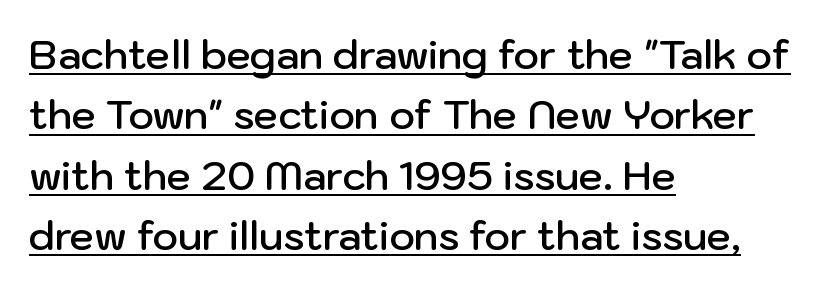
The image shows 39 px semibold sans-serif type, upright; set left-aligned, normal line spacing (1.55x), normal letter spacing, underlined; low stroke contrast and a medium x-height.
